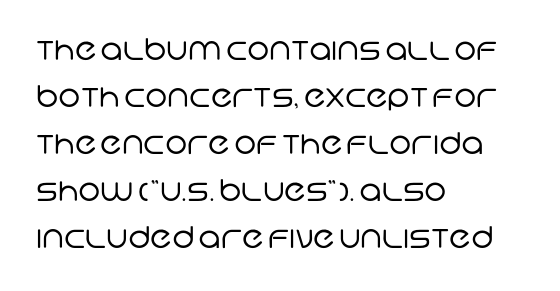
{"serif": "no", "bold": "no", "weight": "regular", "width": "normal", "stroke_contrast": "low", "x_height": "large", "monospaced": "no", "underline": "no", "align": "left", "line_spacing": "normal", "line_spacing_ratio": 1.57, "letter_spacing": "normal", "letter_spacing_em": 0.0, "glyph_px": 30}
